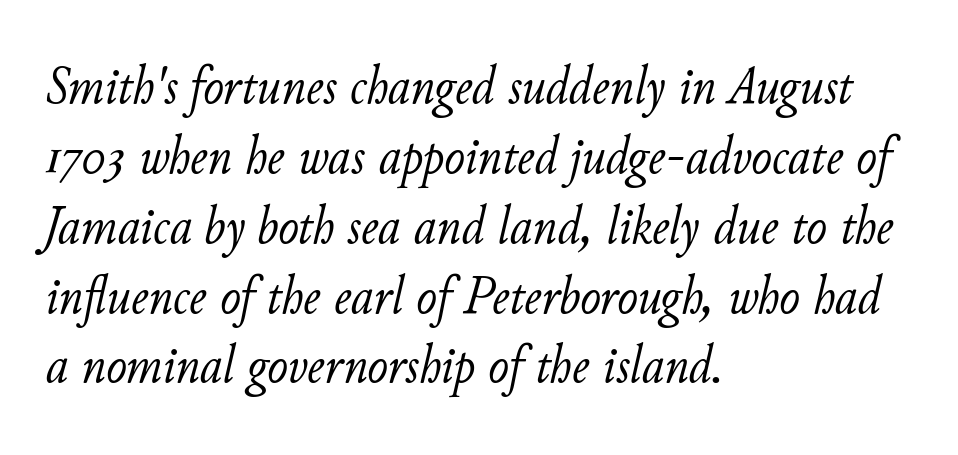
Caption: face not bold, strokes unweighted. This sample uses an oblique cut, with every glyph tilted off the vertical. The passage shown has conventional tracking throughout. Visually the block forms a straight wall on the left and a jagged coastline on the right. This sample keeps an unexceptional amount of space between lines.
